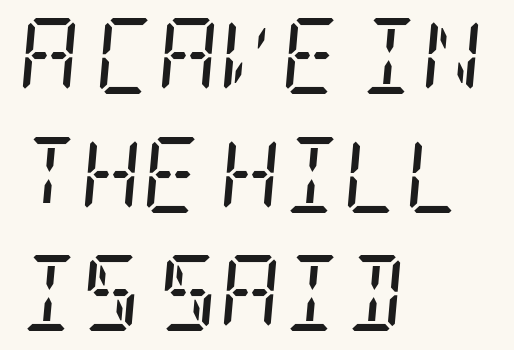
The image shows 76 px regular-weight, condensed serif type, italic (leaning right); set left-aligned, normal line spacing (1.56x), normal letter spacing, not underlined; low stroke contrast and a large x-height.
